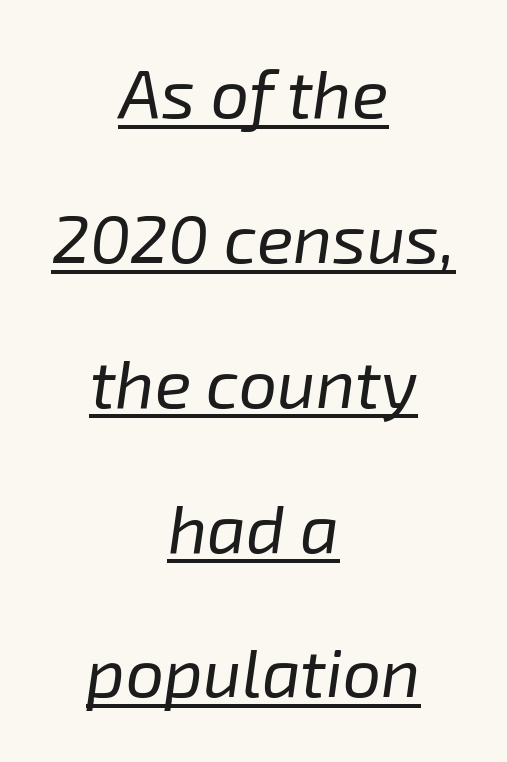
{"italic": "yes", "lean": "right", "slant_degrees": 8, "bold": "no", "weight": "regular", "width": "normal", "stroke_contrast": "low", "x_height": "medium", "monospaced": "no", "underline": "yes", "align": "center", "line_spacing": "loose", "line_spacing_ratio": 2.13, "letter_spacing": "normal", "letter_spacing_em": 0.0, "glyph_px": 68}
